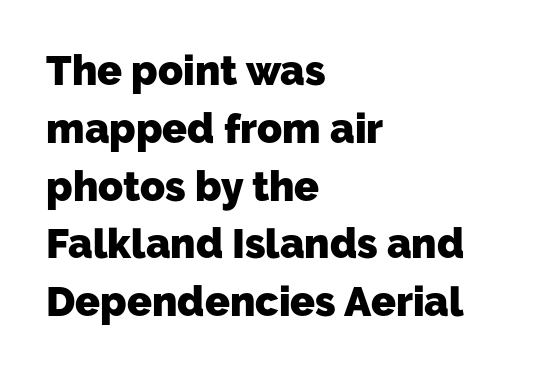
{"serif": "no", "bold": "yes", "weight": "heavy", "width": "normal", "stroke_contrast": "low", "x_height": "medium", "monospaced": "no", "underline": "no", "align": "left", "line_spacing": "normal", "line_spacing_ratio": 1.41, "letter_spacing": "normal", "letter_spacing_em": 0.0, "glyph_px": 41}
